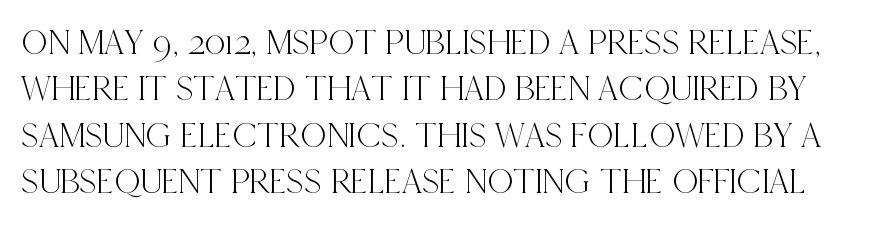
{"serif": "yes", "italic": "no", "width": "condensed", "x_height": "large", "monospaced": "no", "underline": "no", "line_spacing": "normal", "line_spacing_ratio": 1.29, "letter_spacing": "normal", "letter_spacing_em": 0.0, "glyph_px": 36}
